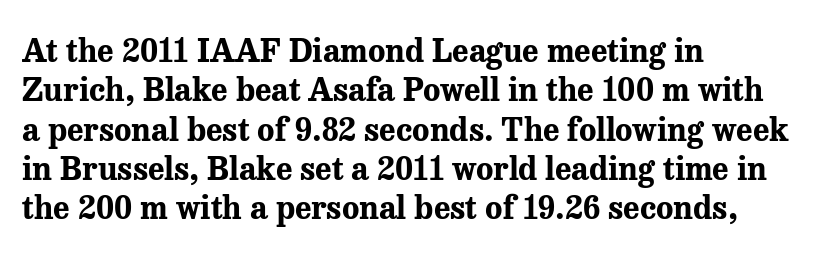
Chunky letters — that's bold for sure. Between one letter and the next there's only the usual sliver of space. Only glyphs here, with clear space below each row. A serif font was chosen for this passage. Rendered with straight, roman letterforms. The passage shown is typed in a proportional face where columns would drift.
